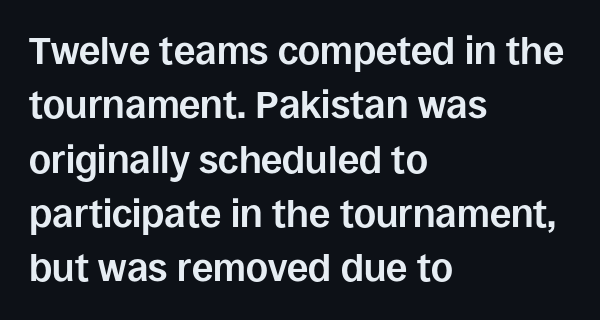
Q: Is the text bold? A: Yes.
Q: Is the text italic (slanted)? A: No, it is upright.
Q: Is the typeface a serif or a sans-serif typeface? A: Sans-serif.
Q: Is the text underlined? A: No.
Q: How is the paragraph aligned? A: Left-aligned.
Q: Is the spacing between letters normal or unusually wide? A: Normal.
Q: Is the spacing between lines tight, normal or loose? A: Normal.
Q: Width (condensed, normal, or wide)? A: Normal.
Q: Stroke contrast? A: Low.
Q: x-height? A: Large.
Q: Monospaced? A: No.
